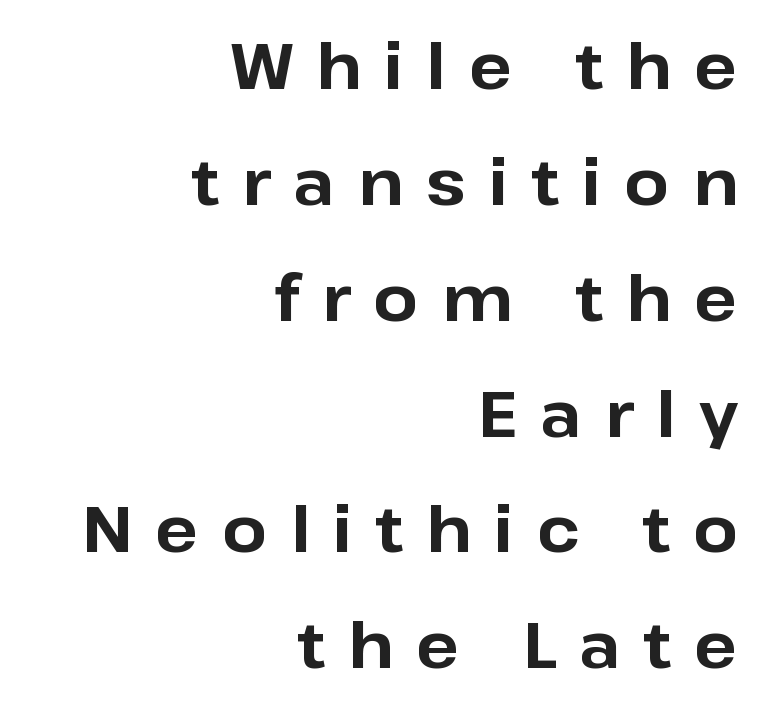
Q: Is the text bold? A: Yes.
Q: Is the text italic (slanted)? A: No, it is upright.
Q: Is the typeface a serif or a sans-serif typeface? A: Sans-serif.
Q: Is the text underlined? A: No.
Q: How is the paragraph aligned? A: Right-aligned.
Q: Is the spacing between letters normal or unusually wide? A: Unusually wide.
Q: Width (condensed, normal, or wide)? A: Normal.
Q: Stroke contrast? A: Low.
Q: x-height? A: Medium.
Q: Monospaced? A: No.
